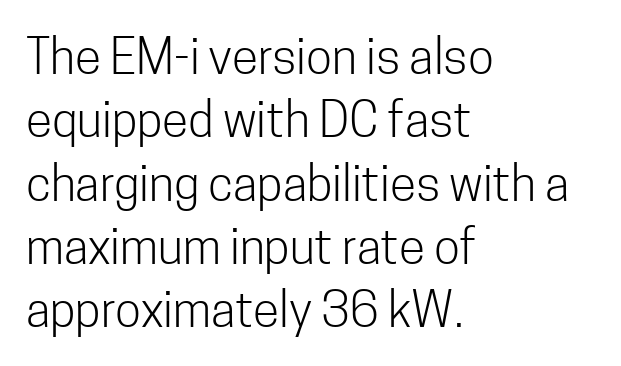
{"serif": "no", "italic": "no", "bold": "no", "weight": "light", "width": "condensed", "stroke_contrast": "low", "x_height": "medium", "monospaced": "no", "underline": "no", "align": "left", "line_spacing": "normal", "line_spacing_ratio": 1.32, "letter_spacing": "normal", "letter_spacing_em": 0.0, "glyph_px": 48}
